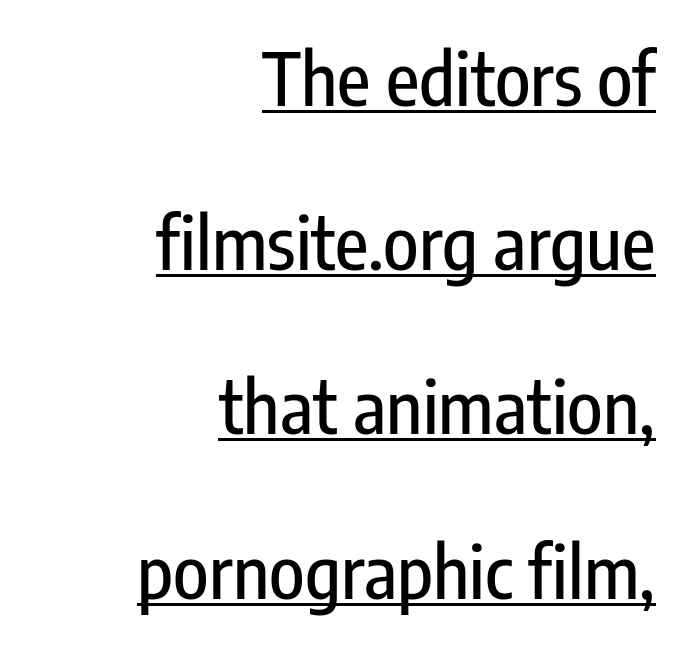
Q: Is the text italic (slanted)? A: No, it is upright.
Q: Is the typeface a serif or a sans-serif typeface? A: Sans-serif.
Q: Is the text underlined? A: Yes.
Q: How is the paragraph aligned? A: Right-aligned.
Q: Is the spacing between letters normal or unusually wide? A: Normal.
Q: Is the spacing between lines tight, normal or loose? A: Loose.
Q: Width (condensed, normal, or wide)? A: Condensed.
Q: Stroke contrast? A: Low.
Q: x-height? A: Medium.
Q: Monospaced? A: No.
